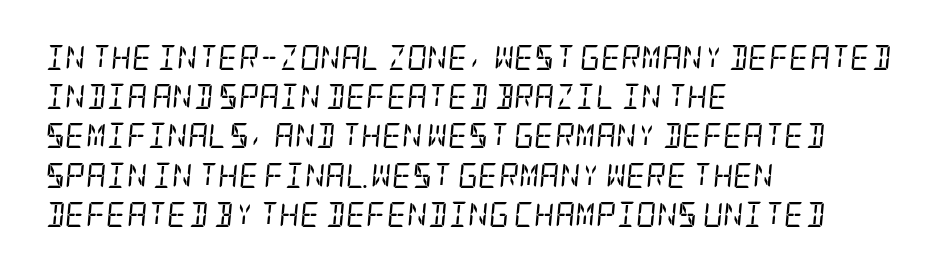
{"italic": "yes", "lean": "right", "slant_degrees": 5, "bold": "no", "underline": "no", "align": "left", "line_spacing": "normal", "line_spacing_ratio": 1.57, "letter_spacing": "normal", "letter_spacing_em": 0.0, "glyph_px": 25}
